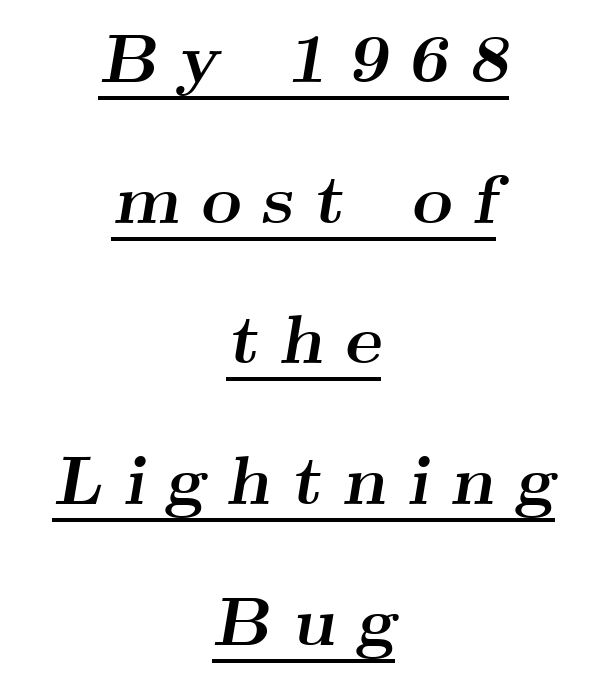
{"serif": "yes", "italic": "yes", "lean": "right", "slant_degrees": 9, "bold": "yes", "weight": "semibold", "width": "wide", "stroke_contrast": "medium", "x_height": "small", "monospaced": "no", "underline": "yes", "align": "center", "line_spacing": "loose", "line_spacing_ratio": 2.01, "letter_spacing": "wide", "letter_spacing_em": 0.29, "glyph_px": 70}
